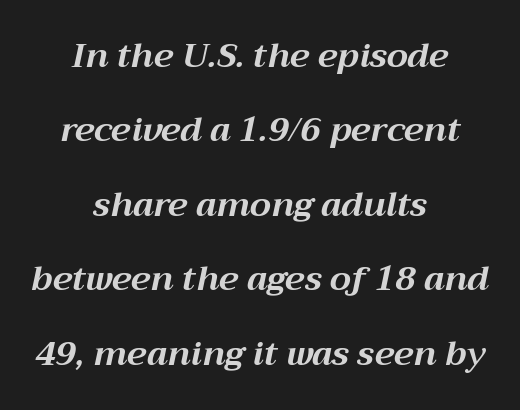
The image shows 34 px bold type, italic (leaning right); set centered, loose line spacing (2.19x), normal letter spacing, not underlined; medium stroke contrast and a medium x-height.
